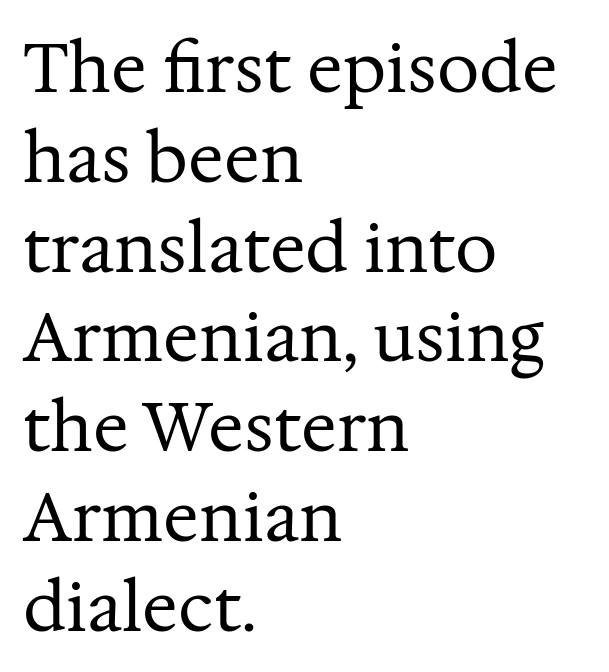
{"serif": "yes", "italic": "no", "bold": "no", "weight": "regular", "width": "normal", "stroke_contrast": "medium", "x_height": "medium", "monospaced": "no", "underline": "no", "align": "left", "line_spacing": "normal", "line_spacing_ratio": 1.34, "letter_spacing": "normal", "letter_spacing_em": 0.0, "glyph_px": 67}
